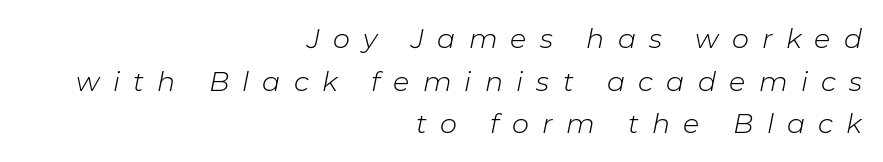
The image shows 27 px text type, italic (leaning right); set right-aligned, normal line spacing (1.58x), unusually wide letter spacing (+0.49 em), not underlined.
